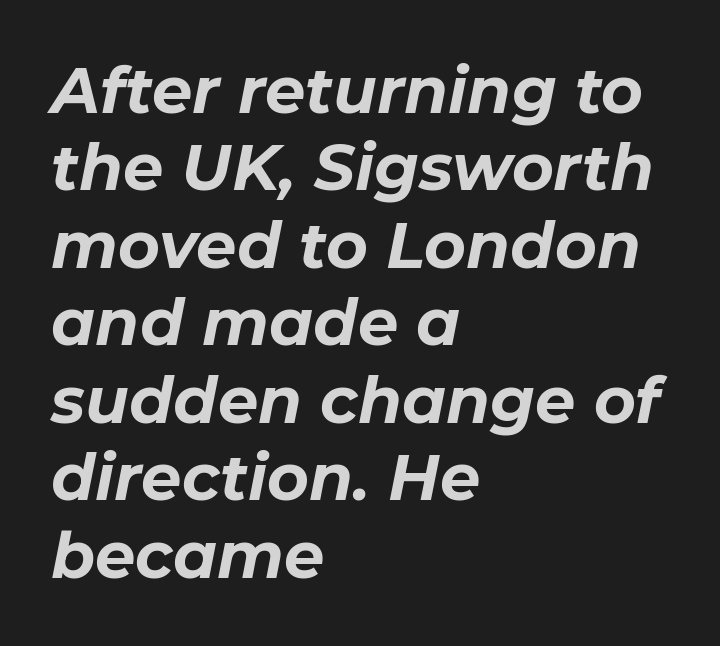
The image shows 64 px bold type, italic (leaning right); set left-aligned, line spacing 1.21x, normal letter spacing, not underlined; low stroke contrast and a medium x-height.
